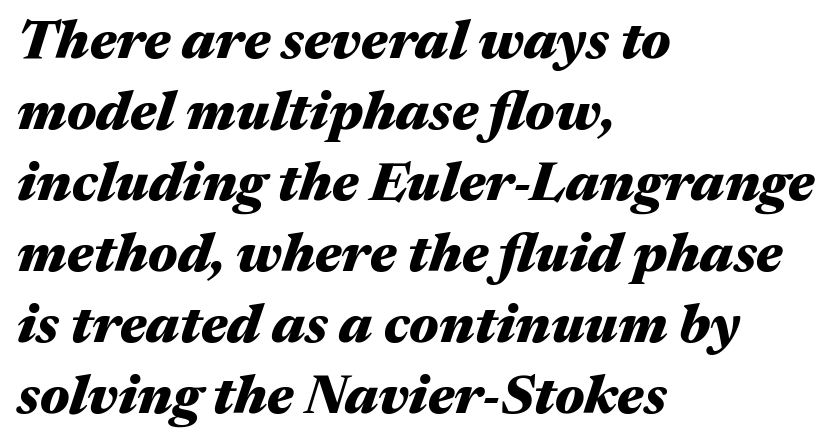
The passage shown is typed in a proportional face where columns would drift. Italic: yes, the glyphs are oblique. Glyph-to-glyph distance matches everyday printed text. Every row of glyphs begins at an identical x-position on the left. Underline: absent.
